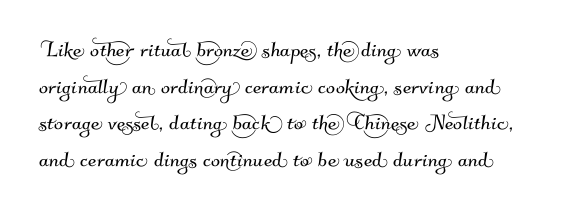
{"underline": "no", "align": "left", "line_spacing": "normal", "line_spacing_ratio": 1.36, "letter_spacing": "normal", "letter_spacing_em": 0.0, "glyph_px": 27}
